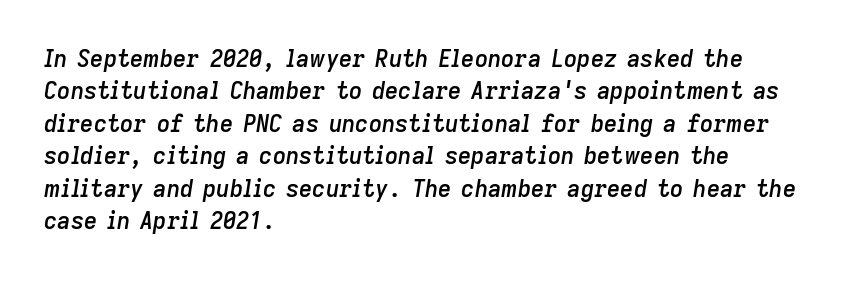
Is the type slanted? Yes — the strokes lean at a clear angle. Underline: absent. Caption: multi-line text, flush left, ragged right. These words are printed semibold, heavier than regular yet not bold. Tracking value appears to be zero — textbook default spacing. How would I describe the line gaps? Plain and ordinary.
